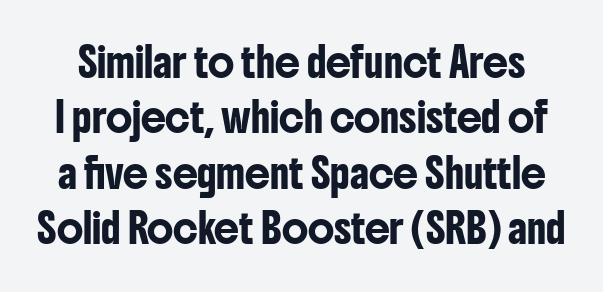
The passage shown stacks its lines with a broad gap. The line texture is even and compact thanks to regular tracking. Check the space under the baseline: it is left empty. Stroke terminals: plain, sans-serif. The rendering uses natural spacing where letterforms have individual widths. The lettering holds an erect, upright posture throughout.
